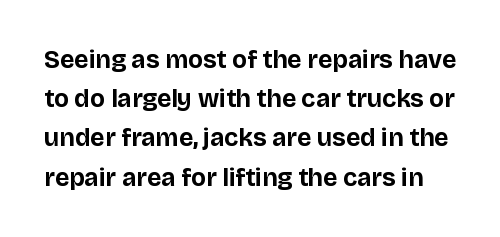
{"italic": "no", "bold": "yes", "underline": "no", "line_spacing": "normal", "line_spacing_ratio": 1.57, "letter_spacing": "normal", "letter_spacing_em": 0.0, "glyph_px": 25}
